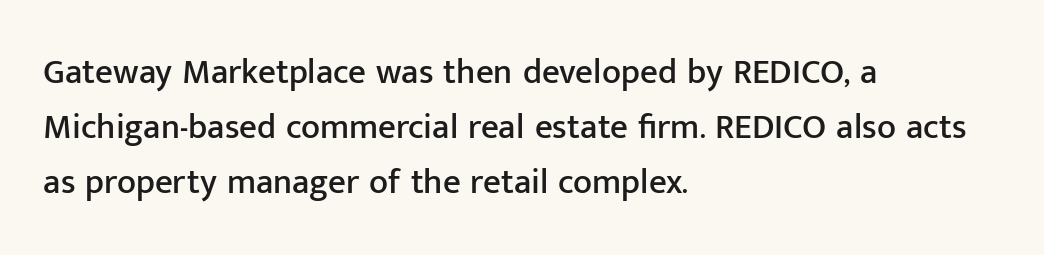
{"serif": "no", "italic": "no", "width": "normal", "stroke_contrast": "low", "x_height": "medium", "monospaced": "no", "underline": "no", "align": "left", "line_spacing": "normal", "line_spacing_ratio": 1.57, "letter_spacing": "normal", "letter_spacing_em": 0.0, "glyph_px": 35}
